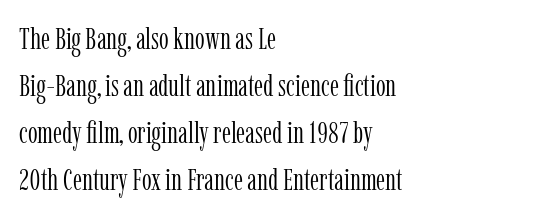
The image shows 31 px light, condensed serif type, upright; set left-aligned, normal line spacing (1.52x), normal letter spacing, not underlined; low stroke contrast and a medium x-height.
